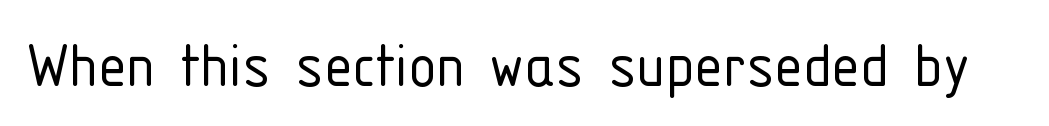
The image shows 71 px light, condensed sans-serif type, upright; set normal letter spacing, not underlined; low stroke contrast and a medium x-height.
